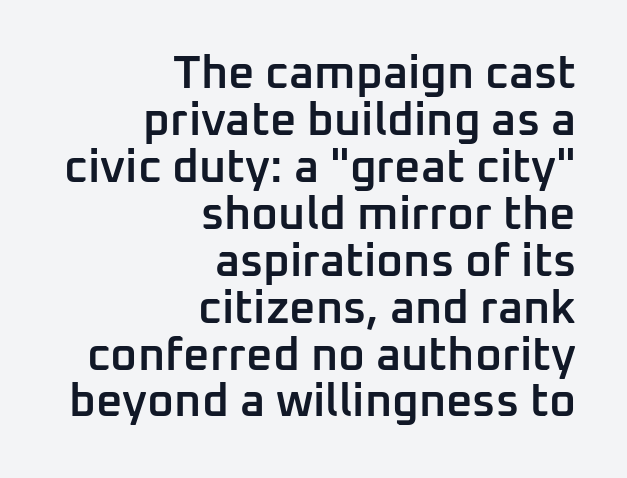
Q: Is the text bold? A: Semi-bold.
Q: Is the text italic (slanted)? A: No, it is upright.
Q: Is the typeface a serif or a sans-serif typeface? A: Sans-serif.
Q: Is the text underlined? A: No.
Q: How is the paragraph aligned? A: Right-aligned.
Q: Is the spacing between letters normal or unusually wide? A: Normal.
Q: Is the spacing between lines tight, normal or loose? A: Tight.
Q: Width (condensed, normal, or wide)? A: Normal.
Q: Stroke contrast? A: Low.
Q: x-height? A: Medium.
Q: Monospaced? A: No.
